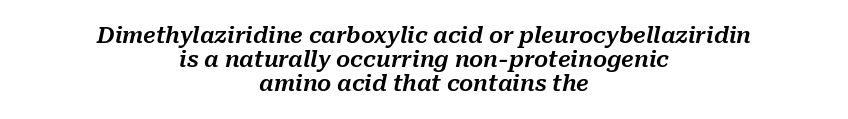
Q: Is the text italic (slanted)? A: Yes, it leans right by about 10 degrees.
Q: Is the text underlined? A: No.
Q: How is the paragraph aligned? A: Centered.
Q: Is the spacing between letters normal or unusually wide? A: Normal.
Q: Is the spacing between lines tight, normal or loose? A: Tight.
